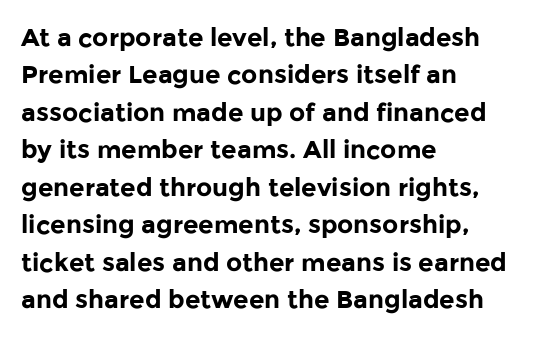
{"italic": "no", "bold": "yes", "underline": "no", "align": "left", "line_spacing": "normal", "line_spacing_ratio": 1.5, "letter_spacing": "normal", "letter_spacing_em": 0.0, "glyph_px": 25}
